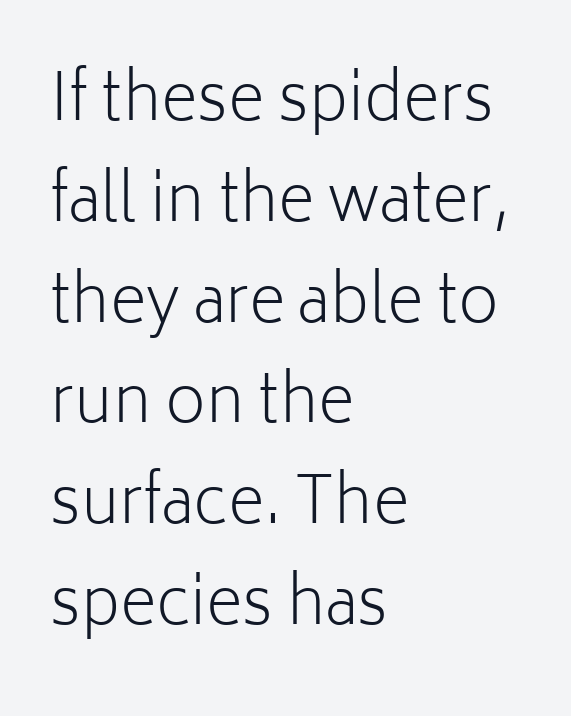
Designer's note — italics off, roman on. Heaviness? Minimal to ordinary, like unemphasized prose. Descender tails drop into unmarked territory. Serifs: no, the terminals of the letterforms are clean.
